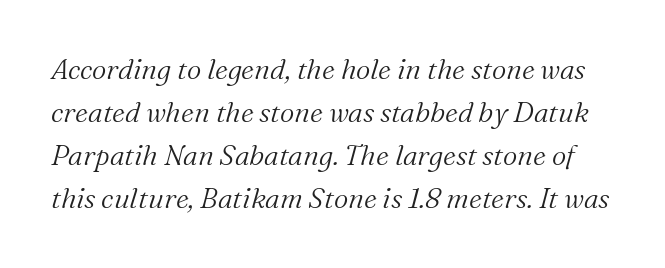
The image shows 28 px light serif type, italic (leaning right); set normal line spacing (1.54x), normal letter spacing, not underlined; medium stroke contrast and a medium x-height.
